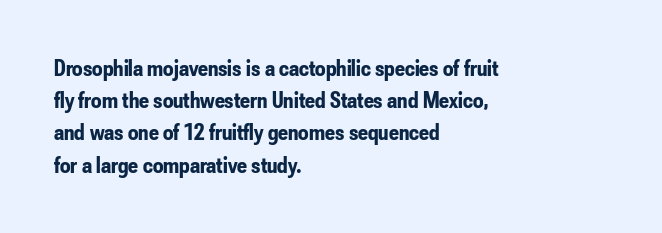
Q: Is the text bold? A: Yes.
Q: Is the text italic (slanted)? A: No, it is upright.
Q: Is the text underlined? A: No.
Q: How is the paragraph aligned? A: Left-aligned.
Q: Is the spacing between letters normal or unusually wide? A: Normal.
Q: Is the spacing between lines tight, normal or loose? A: Normal.
